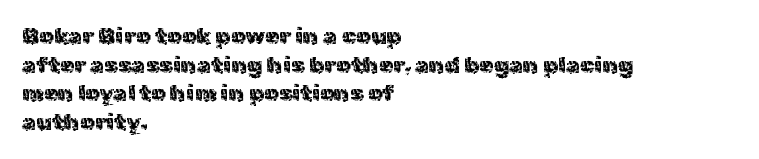
The lines sit at an ordinary, default distance from one another. The text block is weighted toward the left margin, trailing off unevenly rightward. Tracking value appears to be zero — textbook default spacing. Has an underline been added? It has not. Stroke mass is kept to a normal reading level or below.
